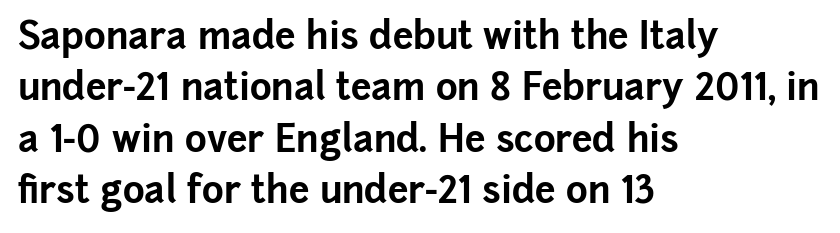
The paragraph shown leans on its left margin. Are there feet on the stems? There aren't — it's a sans. A typesetter would mark this as roman, not italic. Does the leading feel generous? No, just average. The letterforms sit shoulder to shoulder at normal distance. These lines are rendered in a variable-pitch font.
